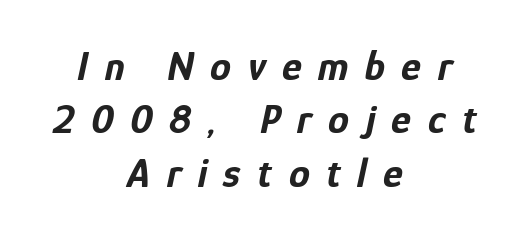
A centered setting, common on invitations and titles, is used for this passage. Weight check: bold — yes, fully. Short note: letters widely spaced. Characters are canted at an angle relative to the baseline's perpendicular. This sample has the flowing, uneven cadence of proportional lettering. Evenly set lines give the paragraph a standard silhouette.
